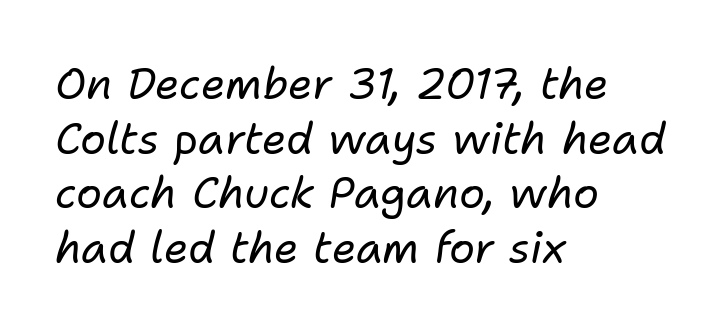
Q: Is the text bold? A: No.
Q: Is the text italic (slanted)? A: Yes, it leans right by about 11 degrees.
Q: Is the text underlined? A: No.
Q: How is the paragraph aligned? A: Left-aligned.
Q: Is the spacing between letters normal or unusually wide? A: Normal.
Q: Is the spacing between lines tight, normal or loose? A: Normal.
Q: Width (condensed, normal, or wide)? A: Normal.
Q: Stroke contrast? A: Low.
Q: x-height? A: Medium.
Q: Monospaced? A: No.
